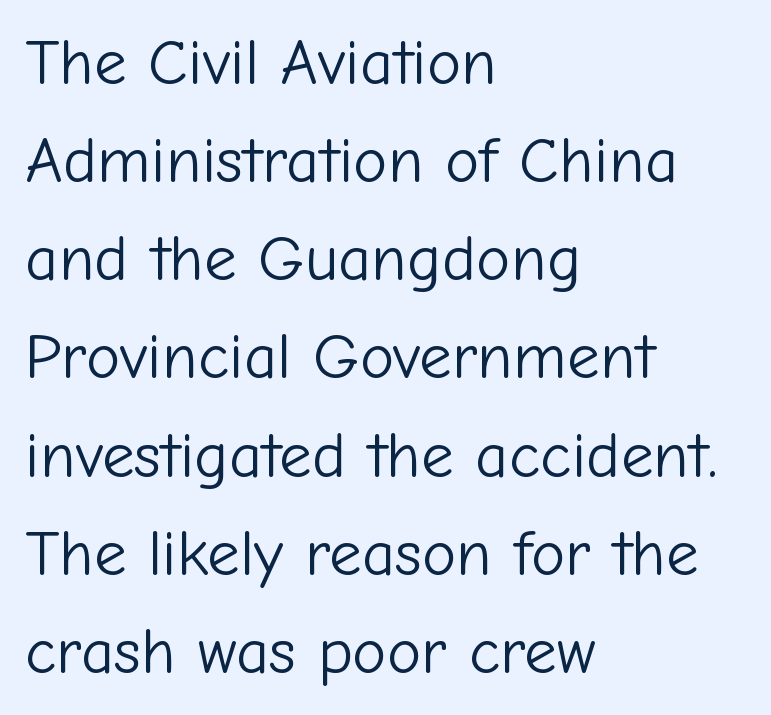
{"serif": "no", "italic": "no", "bold": "no", "weight": "light", "width": "normal", "stroke_contrast": "low", "x_height": "medium", "monospaced": "no", "underline": "no", "align": "left", "line_spacing": "normal", "line_spacing_ratio": 1.51, "letter_spacing": "normal", "letter_spacing_em": 0.0, "glyph_px": 65}
